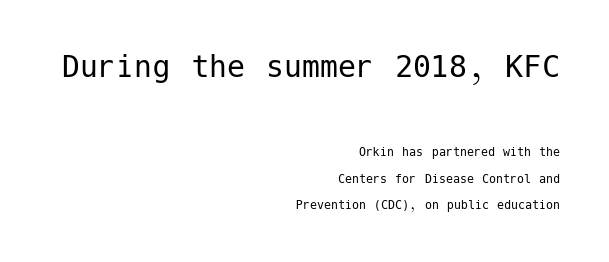
{"serif": "no", "italic": "no", "bold": "no", "weight": "regular", "width": "normal", "stroke_contrast": "low", "x_height": "medium", "underline": "no", "align": "right", "line_spacing_ratio": 1.88, "letter_spacing": "normal", "letter_spacing_em": 0.0, "larger_block": "first", "size_ratio": 2.57, "glyph_px": 36}
